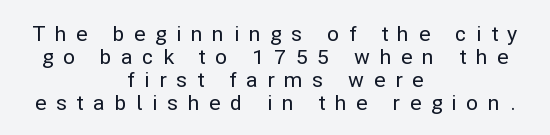
Q: Is the text italic (slanted)? A: No, it is upright.
Q: Is the text underlined? A: No.
Q: How is the paragraph aligned? A: Centered.
Q: Is the spacing between letters normal or unusually wide? A: Unusually wide.
Q: Is the spacing between lines tight, normal or loose? A: Tight.
